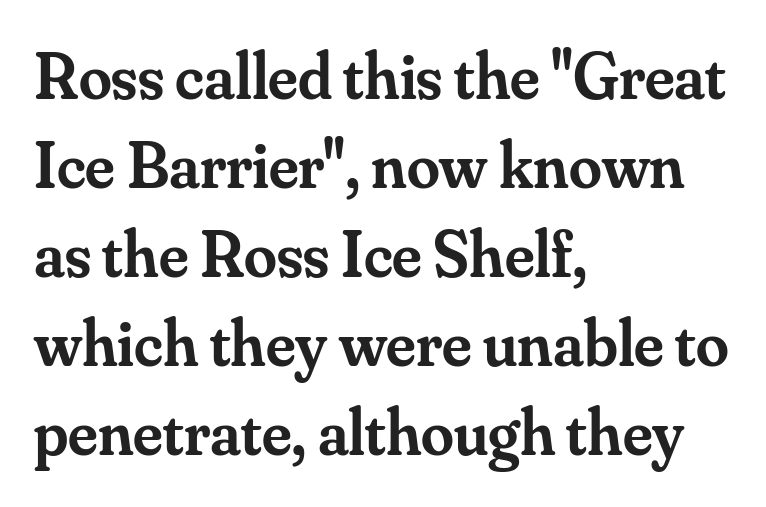
The image shows 66 px semibold serif type, upright; set left-aligned, normal line spacing (1.35x), normal letter spacing, not underlined; medium stroke contrast and a small x-height.
